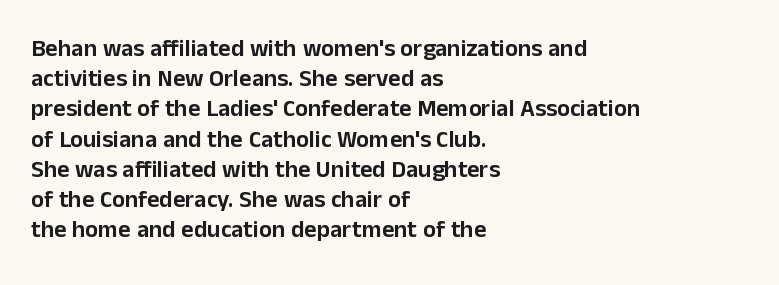
Q: Is the text italic (slanted)? A: No, it is upright.
Q: Is the text underlined? A: No.
Q: How is the paragraph aligned? A: Left-aligned.
Q: Is the spacing between letters normal or unusually wide? A: Normal.
Q: Is the spacing between lines tight, normal or loose? A: Normal.
